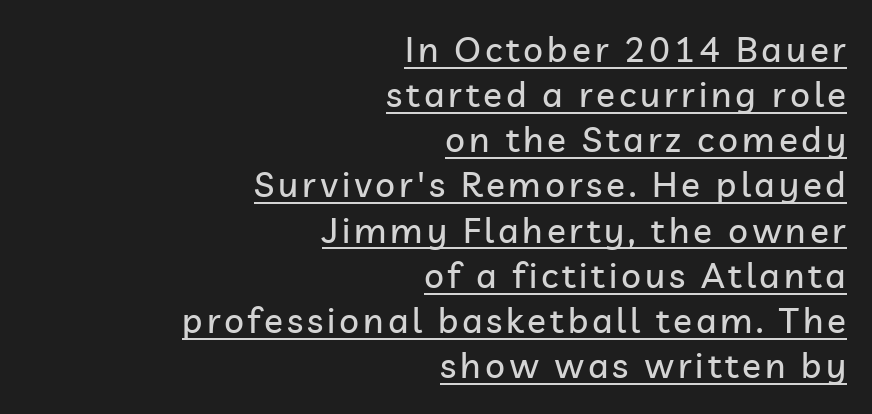
Q: Is the text italic (slanted)? A: No, it is upright.
Q: Is the typeface a serif or a sans-serif typeface? A: Sans-serif.
Q: Is the text underlined? A: Yes.
Q: How is the paragraph aligned? A: Right-aligned.
Q: Is the spacing between lines tight, normal or loose? A: Normal.
Q: Width (condensed, normal, or wide)? A: Normal.
Q: Stroke contrast? A: Low.
Q: x-height? A: Medium.
Q: Monospaced? A: No.
